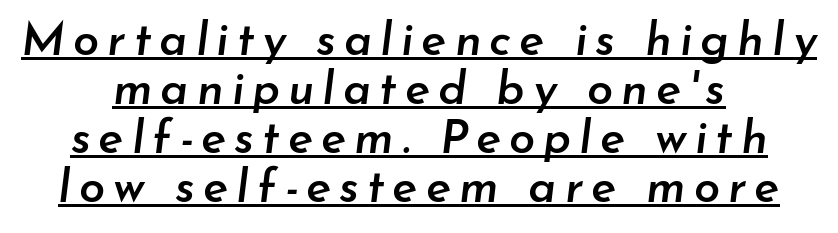
Q: Is the text bold? A: Semi-bold.
Q: Is the text italic (slanted)? A: Yes, it leans right by about 7 degrees.
Q: Is the text underlined? A: Yes.
Q: How is the paragraph aligned? A: Centered.
Q: Is the spacing between lines tight, normal or loose? A: Tight.
Q: Width (condensed, normal, or wide)? A: Normal.
Q: Stroke contrast? A: Low.
Q: x-height? A: Small.
Q: Monospaced? A: No.
